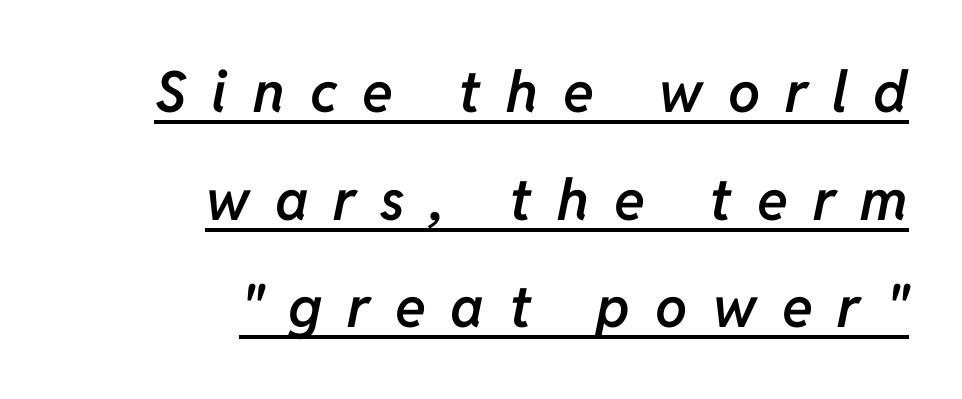
Q: Is the text bold? A: Semi-bold.
Q: Is the text italic (slanted)? A: Yes, it leans right by about 11 degrees.
Q: Is the text underlined? A: Yes.
Q: How is the paragraph aligned? A: Right-aligned.
Q: Is the spacing between letters normal or unusually wide? A: Unusually wide.
Q: Width (condensed, normal, or wide)? A: Normal.
Q: Stroke contrast? A: Low.
Q: x-height? A: Medium.
Q: Monospaced? A: No.
